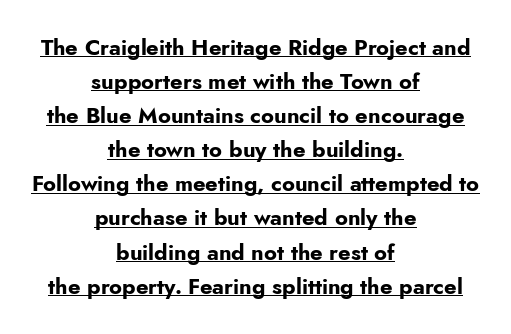
Q: Is the text bold? A: Yes.
Q: Is the text italic (slanted)? A: No, it is upright.
Q: Is the text underlined? A: Yes.
Q: How is the paragraph aligned? A: Centered.
Q: Is the spacing between letters normal or unusually wide? A: Normal.
Q: Is the spacing between lines tight, normal or loose? A: Normal.
